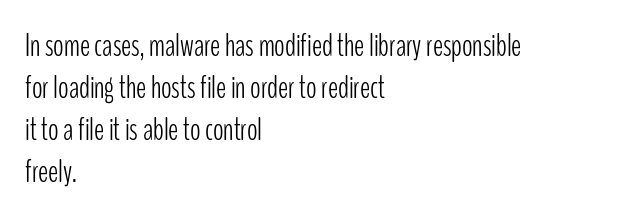
Q: Is the text bold? A: No.
Q: Is the text italic (slanted)? A: No, it is upright.
Q: Is the typeface a serif or a sans-serif typeface? A: Sans-serif.
Q: Is the text underlined? A: No.
Q: How is the paragraph aligned? A: Left-aligned.
Q: Is the spacing between letters normal or unusually wide? A: Normal.
Q: Is the spacing between lines tight, normal or loose? A: Normal.
Q: Width (condensed, normal, or wide)? A: Condensed.
Q: Stroke contrast? A: Low.
Q: x-height? A: Medium.
Q: Monospaced? A: No.
